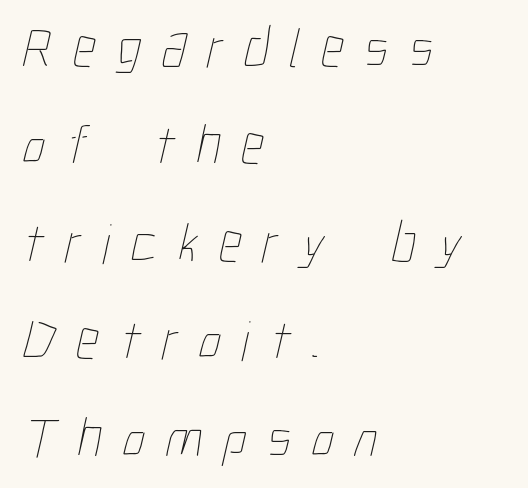
{"bold": "no", "weight": "thin", "width": "condensed", "stroke_contrast": "low", "x_height": "medium", "monospaced": "no", "underline": "no", "align": "left", "line_spacing_ratio": 1.71, "letter_spacing": "wide", "letter_spacing_em": 0.36, "glyph_px": 57}
